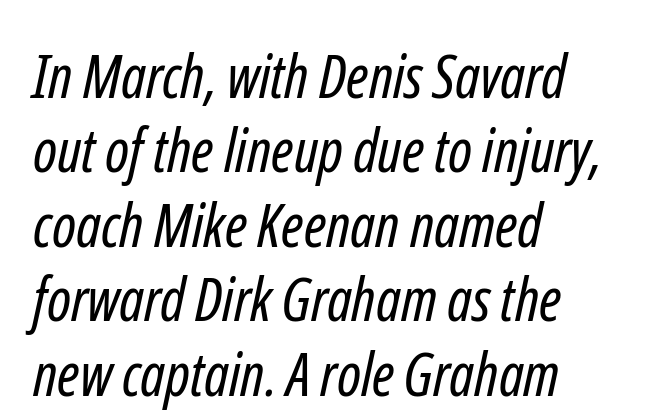
The image shows 60 px regular-weight, condensed sans-serif type; set left-aligned, line spacing 1.24x, normal letter spacing, not underlined; low stroke contrast and a medium x-height.
